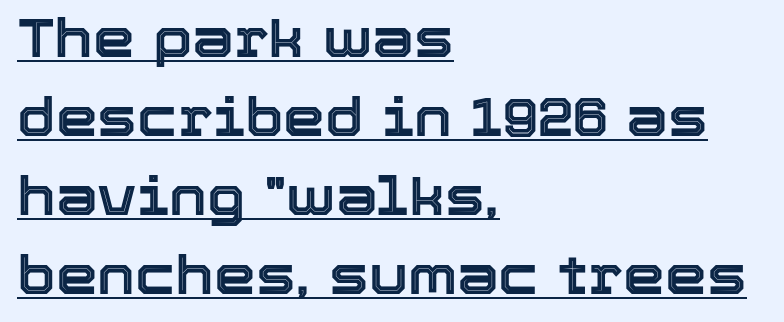
The image shows 53 px text type, upright; set left-aligned, normal line spacing (1.49x), normal letter spacing, underlined; a medium x-height.
